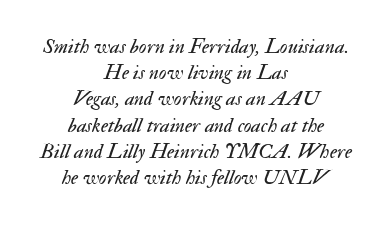
Q: Is the text bold? A: No.
Q: Is the text italic (slanted)? A: Yes, it leans right by about 17 degrees.
Q: Is the text underlined? A: No.
Q: How is the paragraph aligned? A: Centered.
Q: Is the spacing between letters normal or unusually wide? A: Normal.
Q: Is the spacing between lines tight, normal or loose? A: Normal.
